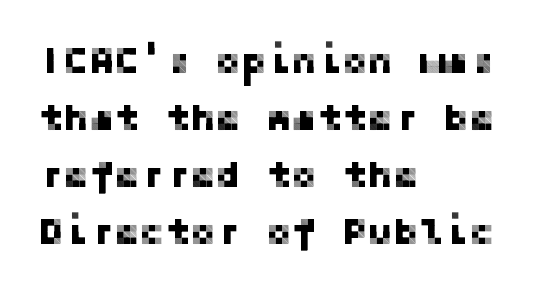
The words here are not underlined. Alignment: flush left. In terms of letterform style, serifs are entirely absent. Caption: standard tracking, unaltered.
